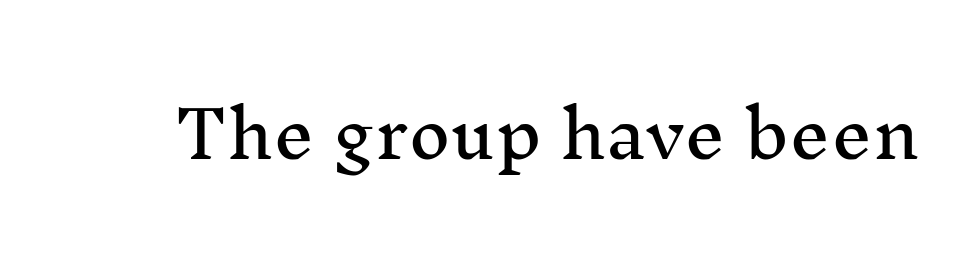
The rendering uses natural spacing where letterforms have individual widths. In terms of letterspacing, this is plain default setting. Posture: upright roman. Quick note: underline off. The designer went with a serif here, giving each stem small feet.
